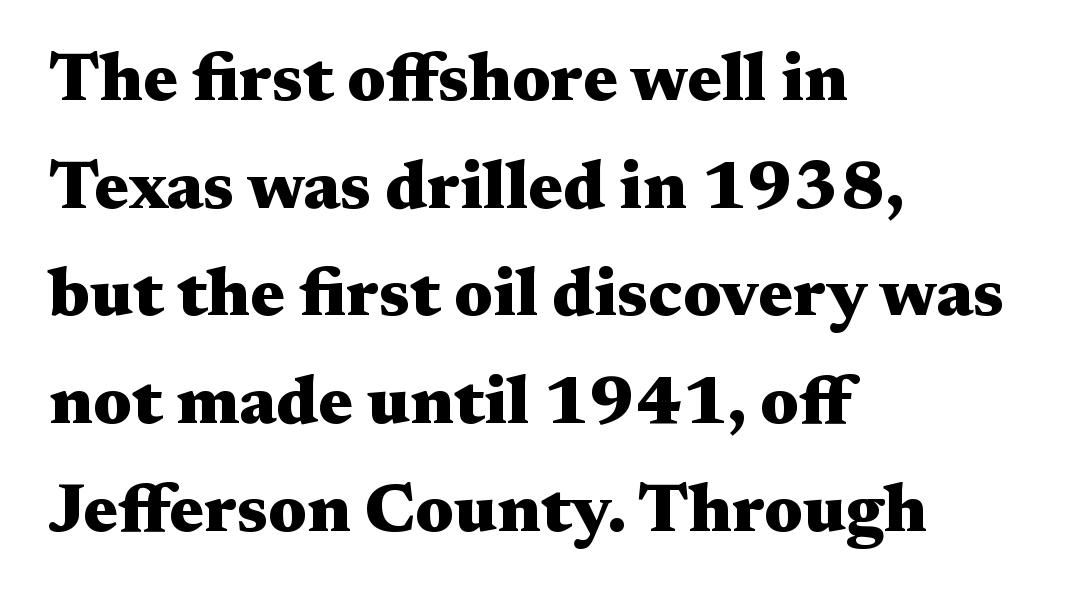
Line beginnings align vertically; line endings do not. The face used here is proportionally spaced, like ordinary book or web type. Words float on clear page, feet unadorned. The characters display serif detailing at their extremities.
